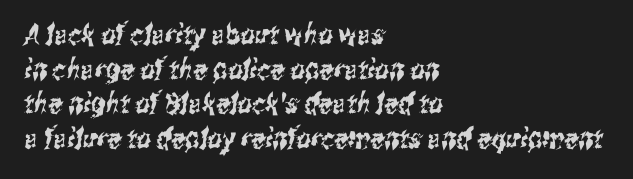
{"serif": "no", "width": "condensed", "stroke_contrast": "medium", "x_height": "medium", "monospaced": "no", "underline": "no", "align": "left", "line_spacing_ratio": 1.24, "letter_spacing": "normal", "letter_spacing_em": 0.0, "glyph_px": 28}
